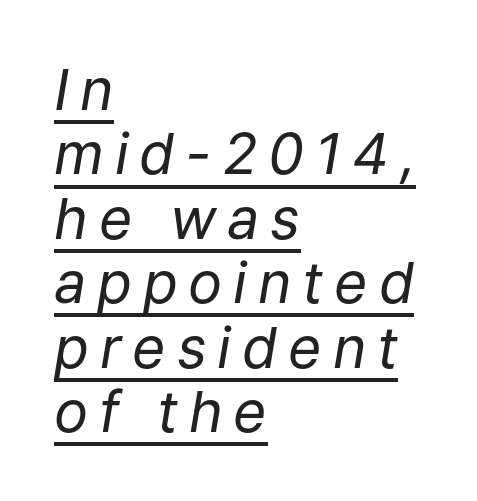
{"italic": "yes", "lean": "right", "slant_degrees": 9, "bold": "no", "weight": "regular", "width": "normal", "stroke_contrast": "low", "x_height": "medium", "monospaced": "no", "underline": "yes", "align": "left", "line_spacing": "tight", "line_spacing_ratio": 1.13, "glyph_px": 57}
